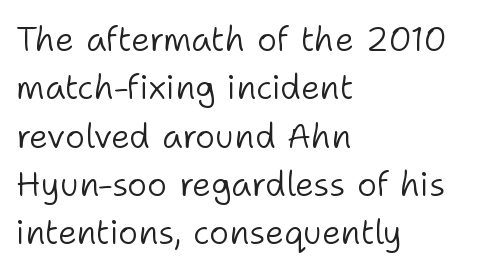
The image shows 34 px light sans-serif type, upright; set left-aligned, normal line spacing (1.42x), normal letter spacing, not underlined; low stroke contrast and a medium x-height.
